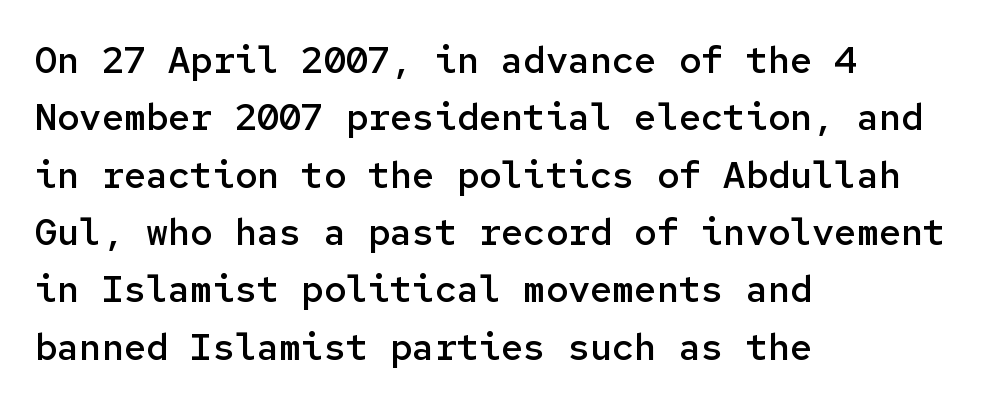
The image shows 37 px semibold sans-serif type, upright, monospaced; set left-aligned, normal line spacing (1.55x), normal letter spacing, not underlined; low stroke contrast and a medium x-height.
